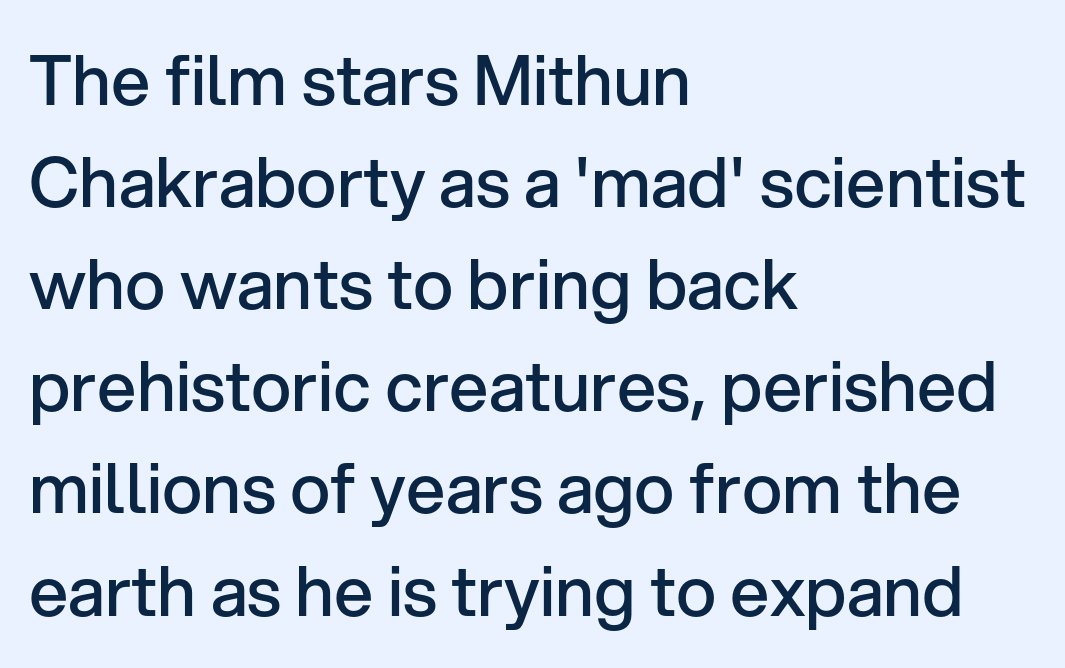
Q: Is the text bold? A: Semi-bold.
Q: Is the text italic (slanted)? A: No, it is upright.
Q: Is the typeface a serif or a sans-serif typeface? A: Sans-serif.
Q: Is the text underlined? A: No.
Q: How is the paragraph aligned? A: Left-aligned.
Q: Is the spacing between letters normal or unusually wide? A: Normal.
Q: Is the spacing between lines tight, normal or loose? A: Normal.
Q: Width (condensed, normal, or wide)? A: Normal.
Q: Stroke contrast? A: Low.
Q: x-height? A: Medium.
Q: Monospaced? A: No.
